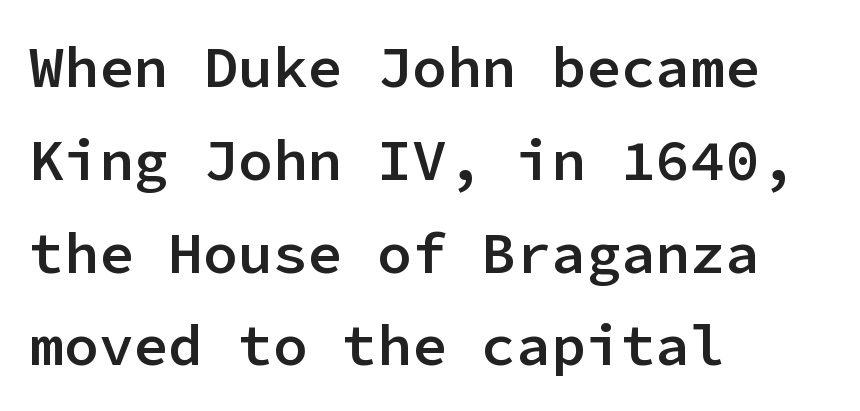
The image shows 58 px semibold sans-serif type, upright, monospaced; set left-aligned, normal line spacing (1.6x), normal letter spacing, not underlined; low stroke contrast and a medium x-height.
